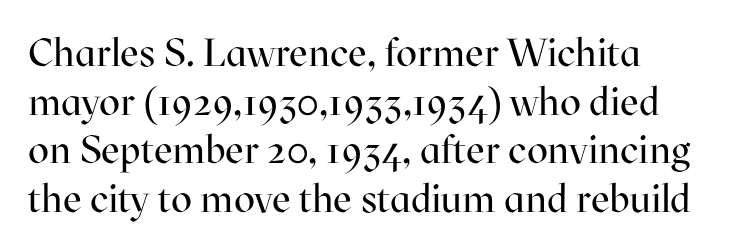
Q: Is the text bold? A: No.
Q: Is the text italic (slanted)? A: No, it is upright.
Q: Is the typeface a serif or a sans-serif typeface? A: Serif.
Q: Is the text underlined? A: No.
Q: How is the paragraph aligned? A: Left-aligned.
Q: Is the spacing between letters normal or unusually wide? A: Normal.
Q: Is the spacing between lines tight, normal or loose? A: Normal.
Q: Width (condensed, normal, or wide)? A: Normal.
Q: Stroke contrast? A: High.
Q: x-height? A: Medium.
Q: Monospaced? A: No.
